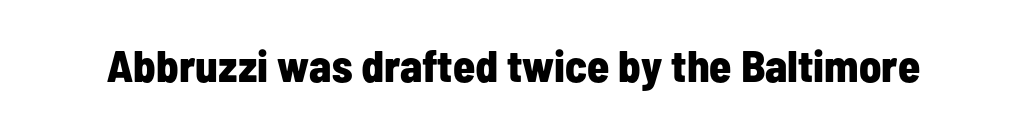
The image shows 45 px bold, condensed sans-serif type, upright; set normal letter spacing, not underlined; low stroke contrast and a medium x-height.
